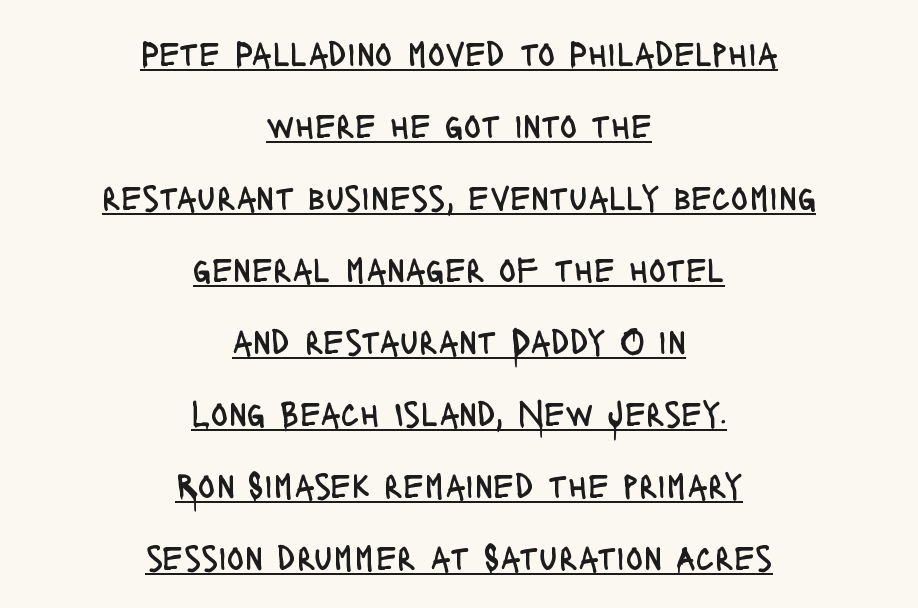
The image shows 36 px regular-weight, condensed sans-serif type, upright; set centered, loose line spacing (2.0x), normal letter spacing, underlined; low stroke contrast and a large x-height.
